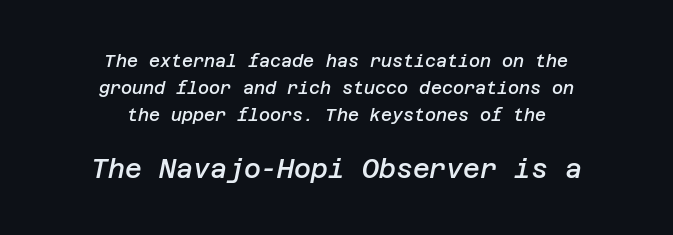
The image shows 26 px text type, italic (leaning right); set centered, normal line spacing (1.59x), normal letter spacing, not underlined; the second (bottom) block is 1.53x larger.
